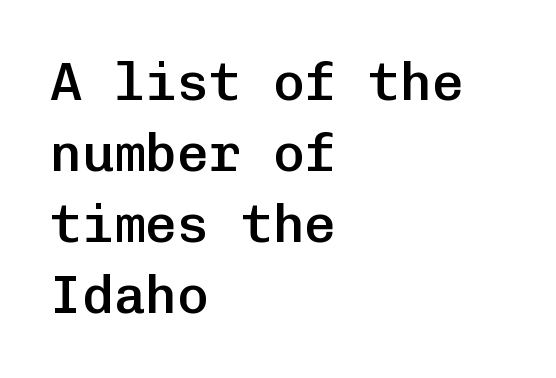
{"serif": "no", "italic": "no", "bold": "semi", "weight": "semibold", "width": "normal", "stroke_contrast": "low", "x_height": "medium", "monospaced": "yes", "underline": "no", "align": "left", "line_spacing": "normal", "line_spacing_ratio": 1.34, "letter_spacing": "normal", "letter_spacing_em": 0.0, "glyph_px": 53}
